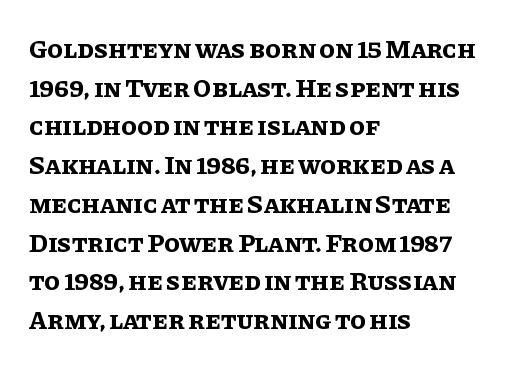
Leading: standard. Glyph-to-glyph distance matches everyday printed text. The face used here has the dense, thick strokes of a bold. These lines stack with their left ends in a neat column.
